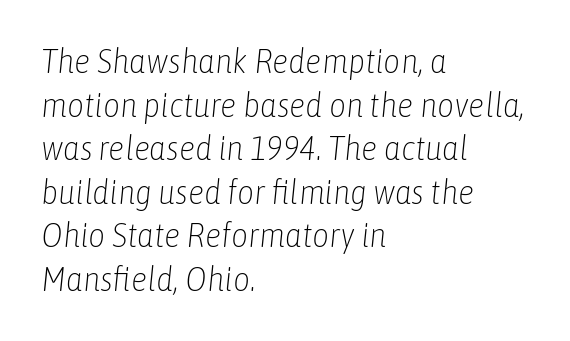
Q: Is the text bold? A: No.
Q: Is the text italic (slanted)? A: Yes, it leans right by about 6 degrees.
Q: Is the text underlined? A: No.
Q: How is the paragraph aligned? A: Left-aligned.
Q: Is the spacing between letters normal or unusually wide? A: Normal.
Q: Is the spacing between lines tight, normal or loose? A: Normal.
Q: Width (condensed, normal, or wide)? A: Condensed.
Q: Stroke contrast? A: Low.
Q: x-height? A: Medium.
Q: Monospaced? A: No.
